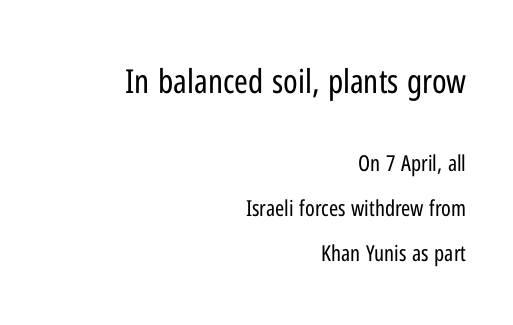
Q: Is the text bold? A: No.
Q: Is the text italic (slanted)? A: No, it is upright.
Q: Is the typeface a serif or a sans-serif typeface? A: Sans-serif.
Q: Is the text underlined? A: No.
Q: How is the paragraph aligned? A: Right-aligned.
Q: Is the spacing between letters normal or unusually wide? A: Normal.
Q: Is the spacing between lines tight, normal or loose? A: Loose.
Q: Which block of text is set in a larger size, the first (top) or the second (bottom)? A: The first (top) one.
Q: Width (condensed, normal, or wide)? A: Condensed.
Q: Stroke contrast? A: Low.
Q: x-height? A: Medium.
Q: Monospaced? A: No.
